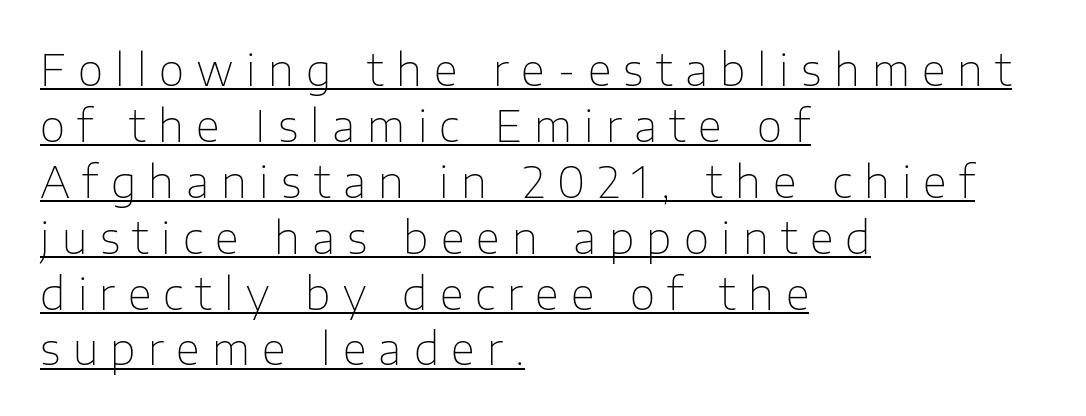
The image shows 44 px thin sans-serif type, upright; set left-aligned, normal line spacing (1.27x), unusually wide letter spacing (+0.28 em), underlined; low stroke contrast and a medium x-height.
